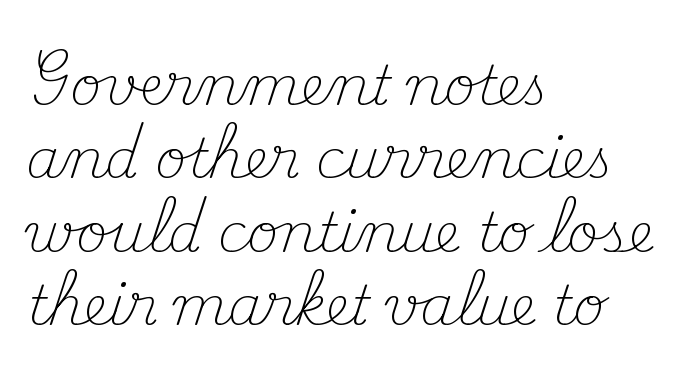
{"serif": "yes", "bold": "no", "weight": "light", "width": "normal", "stroke_contrast": "medium", "x_height": "small", "monospaced": "no", "underline": "no", "align": "left", "line_spacing": "normal", "line_spacing_ratio": 1.36, "letter_spacing": "normal", "letter_spacing_em": 0.0, "glyph_px": 54}
